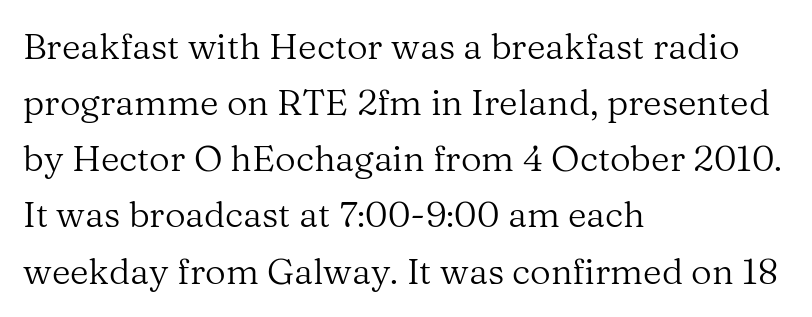
The image shows 36 px regular-weight serif type, upright; set left-aligned, normal line spacing (1.56x), normal letter spacing, not underlined; medium stroke contrast and a medium x-height.
